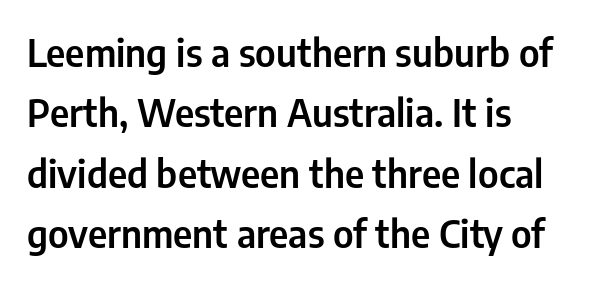
The image shows 38 px condensed sans-serif type, upright; set left-aligned, normal line spacing (1.59x), normal letter spacing, not underlined; low stroke contrast and a medium x-height.
